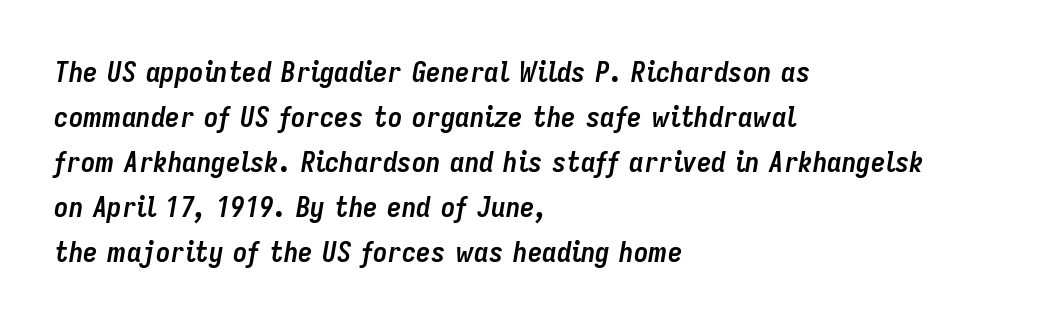
Q: Is the text bold? A: Yes.
Q: Is the text italic (slanted)? A: Yes, it leans right by about 9 degrees.
Q: Is the text underlined? A: No.
Q: How is the paragraph aligned? A: Left-aligned.
Q: Is the spacing between letters normal or unusually wide? A: Normal.
Q: Is the spacing between lines tight, normal or loose? A: Normal.
Q: Width (condensed, normal, or wide)? A: Condensed.
Q: Stroke contrast? A: Low.
Q: x-height? A: Medium.
Q: Monospaced? A: No.
